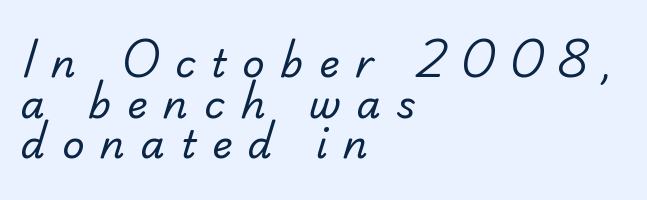
The image shows 39 px regular-weight sans-serif type; set left-aligned, tight line spacing (1.04x), unusually wide letter spacing (+0.4 em), not underlined; low stroke contrast and a small x-height.
